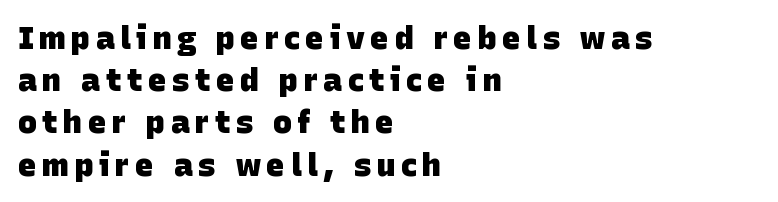
{"serif": "no", "bold": "yes", "weight": "heavy", "width": "normal", "stroke_contrast": "low", "x_height": "large", "monospaced": "no", "underline": "no", "align": "left", "line_spacing": "normal", "line_spacing_ratio": 1.32, "glyph_px": 32}
